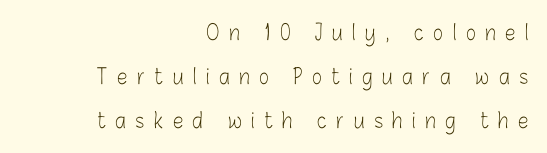
{"italic": "no", "bold": "no", "underline": "no", "align": "right", "line_spacing": "loose", "line_spacing_ratio": 2.09, "letter_spacing": "wide", "letter_spacing_em": 0.46, "glyph_px": 21}
